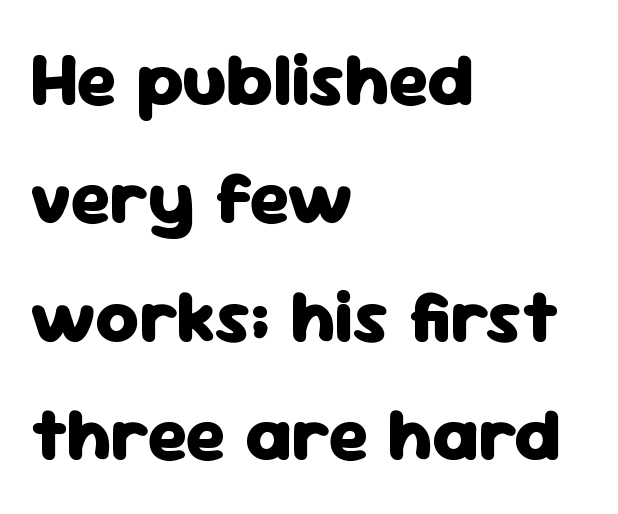
The image shows 75 px heavy sans-serif type, upright; set left-aligned, normal line spacing (1.58x), normal letter spacing, not underlined; low stroke contrast and a medium x-height.
